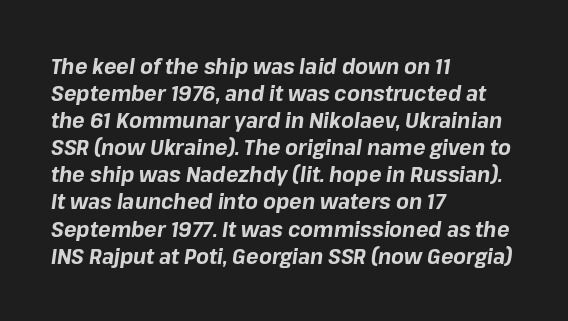
Q: Is the text bold? A: Yes.
Q: Is the text italic (slanted)? A: Yes, it leans right by about 8 degrees.
Q: Is the text underlined? A: No.
Q: How is the paragraph aligned? A: Left-aligned.
Q: Is the spacing between letters normal or unusually wide? A: Normal.
Q: Is the spacing between lines tight, normal or loose? A: Normal.
